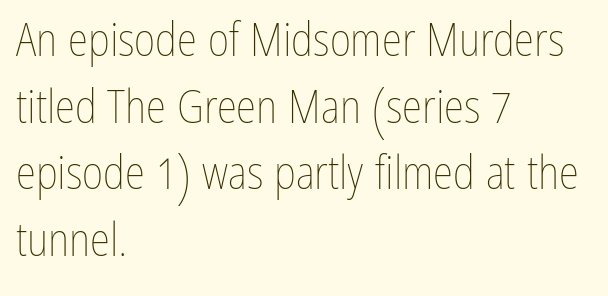
A light-to-regular cut is what we see here. A normal amount of white space separates one row of letters from the next. Look at the tracking — it's just the regular setting, nothing added. This rendering features lettering with no underline. A typesetter would mark this as roman, not italic. The passage is arranged the way most books set body copy — flush left.
